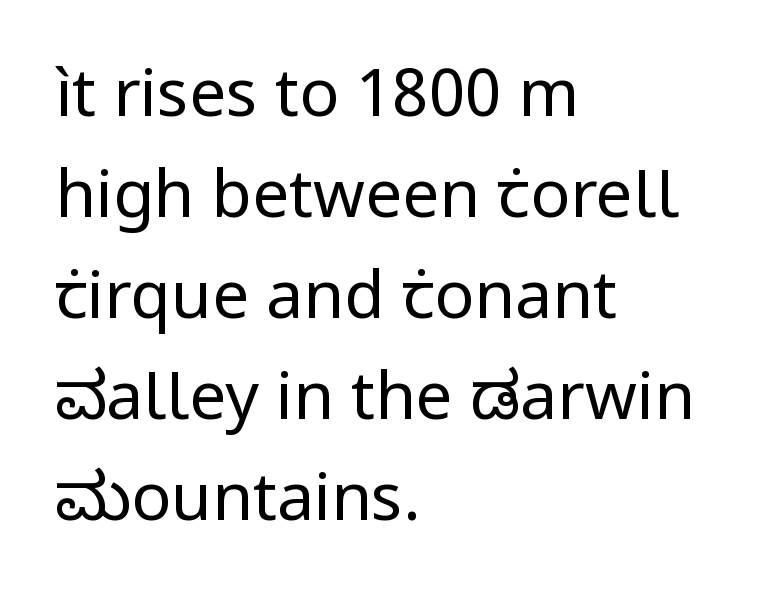
Here the glyphs are tracked normally, forming tight word shapes. These lines were composed using upright roman letters. The line-height multiplier appears to be the usual default. Looks like regular typesetting: each glyph gets only the width it needs. Nothing heavy about these letters — not bold at all. Check the space under the baseline: it is left empty.
